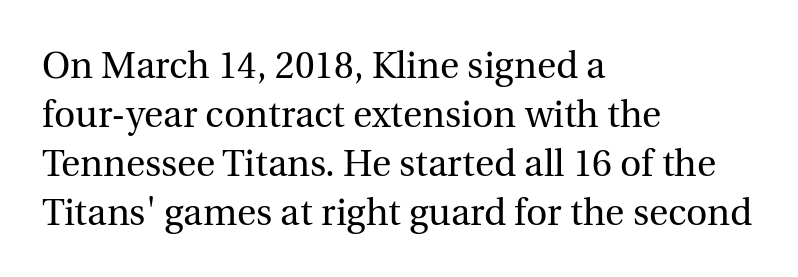
{"serif": "yes", "italic": "no", "bold": "no", "weight": "regular", "width": "normal", "x_height": "medium", "monospaced": "no", "underline": "no", "align": "left", "line_spacing": "normal", "line_spacing_ratio": 1.32, "letter_spacing": "normal", "letter_spacing_em": 0.0, "glyph_px": 37}
